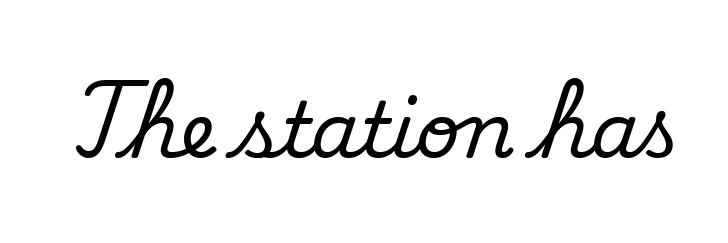
Varying glyph widths throughout — classic text-font behaviour. The words here are not underlined. Caption: standard tracking, unaltered. A serif font was chosen for this passage.
